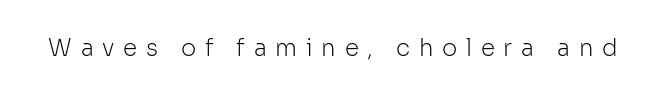
Tall strokes in this sample are plumb rather than angled. Vertical stems look standard width or narrower in stroke. Here the glyphs are tracked loosely, breaking word shapes into spaced letters. Decoration check: the copy has no underline.
